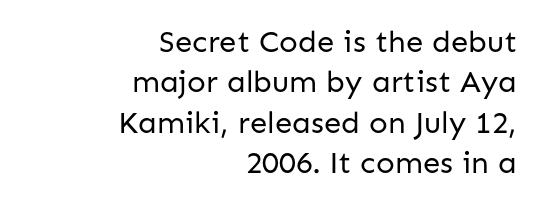
The image shows 31 px regular-weight sans-serif type, upright; set right-aligned, normal line spacing (1.3x), normal letter spacing, not underlined; low stroke contrast and a medium x-height.
